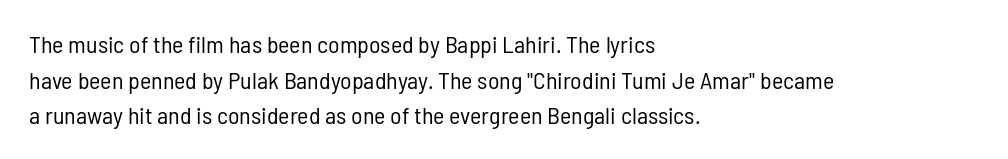
{"italic": "no", "bold": "no", "underline": "no", "align": "left", "line_spacing": "normal", "line_spacing_ratio": 1.48, "letter_spacing": "normal", "letter_spacing_em": 0.0, "glyph_px": 24}
